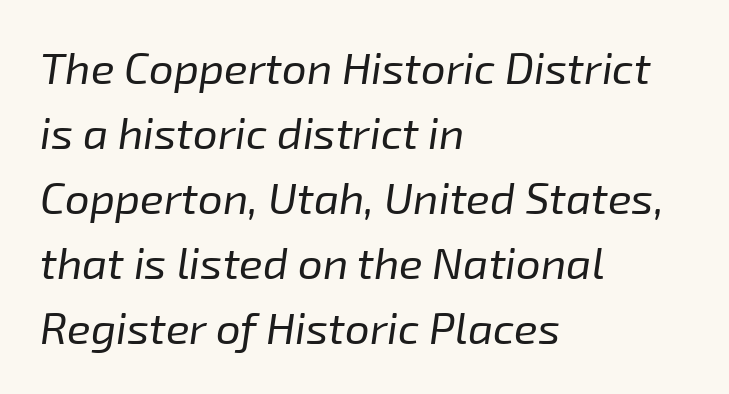
Q: Is the text bold? A: No.
Q: Is the text italic (slanted)? A: Yes, it leans right by about 8 degrees.
Q: Is the text underlined? A: No.
Q: How is the paragraph aligned? A: Left-aligned.
Q: Is the spacing between letters normal or unusually wide? A: Normal.
Q: Is the spacing between lines tight, normal or loose? A: Normal.
Q: Width (condensed, normal, or wide)? A: Normal.
Q: Stroke contrast? A: Low.
Q: x-height? A: Medium.
Q: Monospaced? A: No.
